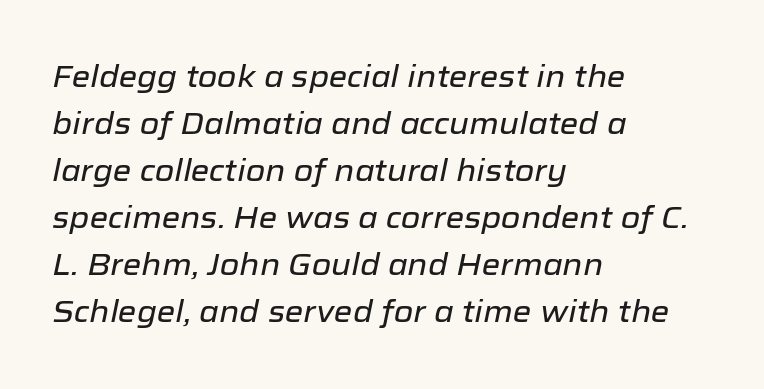
{"italic": "yes", "lean": "right", "slant_degrees": 12, "width": "normal", "stroke_contrast": "low", "x_height": "medium", "monospaced": "no", "underline": "no", "align": "left", "line_spacing": "normal", "line_spacing_ratio": 1.57, "letter_spacing": "normal", "letter_spacing_em": 0.0, "glyph_px": 30}
